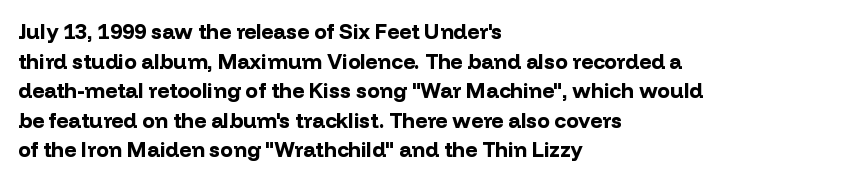
The image shows 21 px bold type, upright; set left-aligned, normal line spacing (1.41x), normal letter spacing, not underlined.
